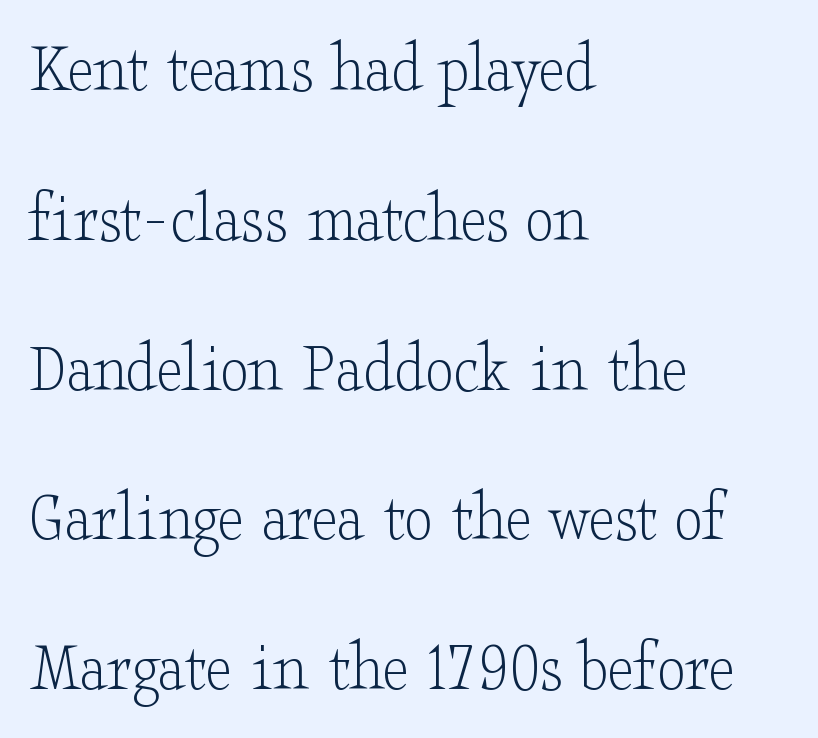
{"serif": "yes", "italic": "no", "bold": "no", "weight": "light", "width": "wide", "stroke_contrast": "low", "x_height": "small", "monospaced": "no", "underline": "no", "align": "left", "line_spacing": "loose", "line_spacing_ratio": 2.08, "letter_spacing": "normal", "letter_spacing_em": 0.0, "glyph_px": 72}
